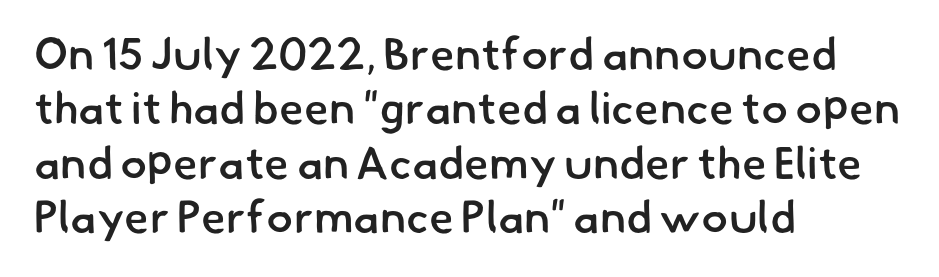
This sample has the flowing, uneven cadence of proportional lettering. Typographically, this falls in the sans-serif category. The lines are quadded left. Every letter is mildly thick-stroked: semibold rather than bold. Only glyphs here, with clear space below each row. Tracking value appears to be zero — textbook default spacing.
